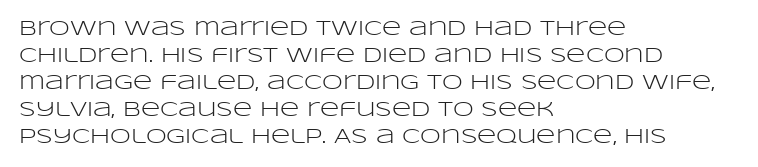
These lines keep a tight, regular rhythm from letter to letter. The rows are spaced the way most documents space them. Nothing heavy about these letters — not bold at all. A roman cut, with each character standing at attention. Check under the words: just untouched page. All the whitespace from short lines collects on the right.
